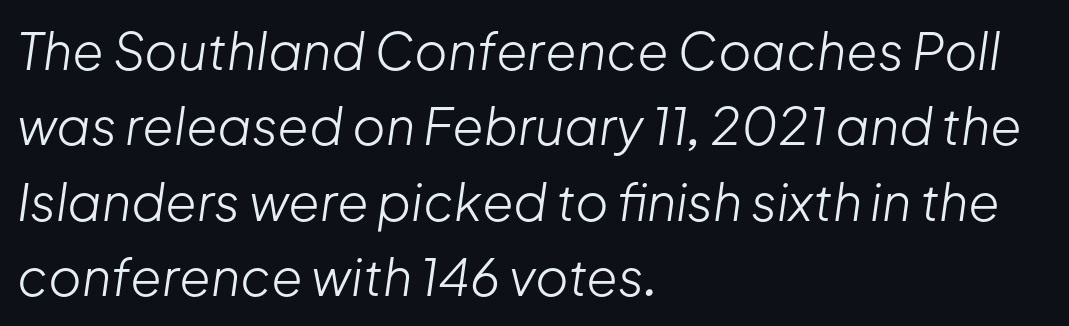
The image shows 51 px light type, italic (leaning right); set left-aligned, normal line spacing (1.48x), normal letter spacing, not underlined; low stroke contrast and a medium x-height.
